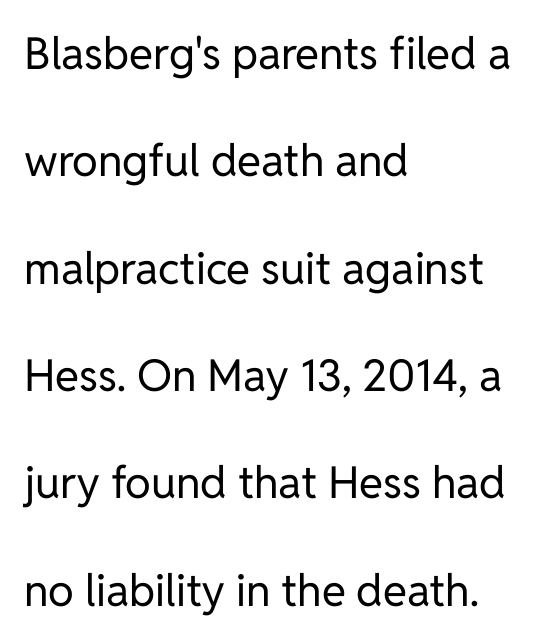
Q: Is the text bold? A: No.
Q: Is the text italic (slanted)? A: No, it is upright.
Q: Is the typeface a serif or a sans-serif typeface? A: Sans-serif.
Q: Is the text underlined? A: No.
Q: How is the paragraph aligned? A: Left-aligned.
Q: Is the spacing between letters normal or unusually wide? A: Normal.
Q: Is the spacing between lines tight, normal or loose? A: Loose.
Q: Width (condensed, normal, or wide)? A: Normal.
Q: Stroke contrast? A: Low.
Q: x-height? A: Medium.
Q: Monospaced? A: No.
